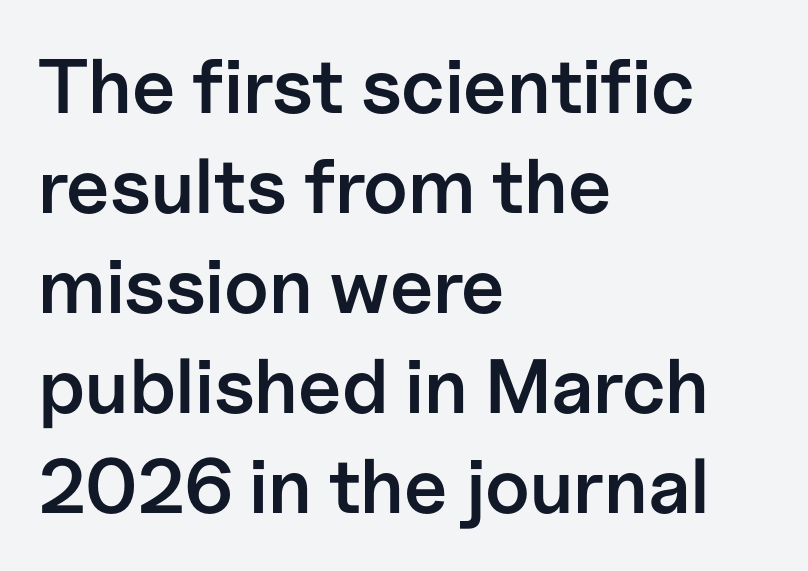
Q: Is the text bold? A: Semi-bold.
Q: Is the text italic (slanted)? A: No, it is upright.
Q: Is the typeface a serif or a sans-serif typeface? A: Sans-serif.
Q: Is the text underlined? A: No.
Q: How is the paragraph aligned? A: Left-aligned.
Q: Is the spacing between letters normal or unusually wide? A: Normal.
Q: Is the spacing between lines tight, normal or loose? A: Normal.
Q: Width (condensed, normal, or wide)? A: Normal.
Q: Stroke contrast? A: Low.
Q: x-height? A: Medium.
Q: Monospaced? A: No.
